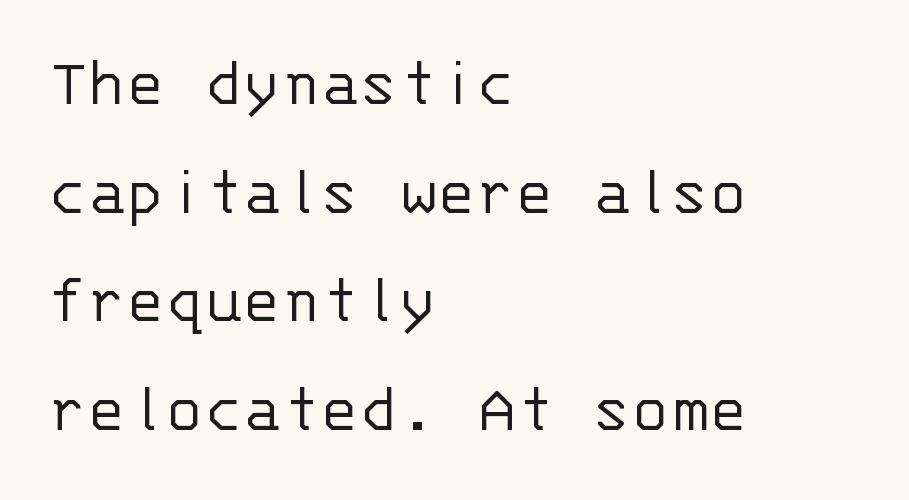
A typesetter would call this zero additional tracking. Descenders hang freely into open space. A sans-serif font was chosen for this passage. Ascenders rise straight up at ninety degrees. If you drew a ruler down the left edge, every line would touch it.
